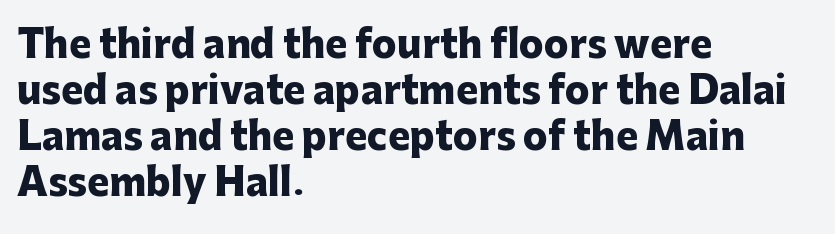
What kind of face is this? One without serifs — a sans. Anything drawn beneath the words? Only blank space. Heft: maximum for text — a bold. In terms of letterspacing, this is plain default setting.
